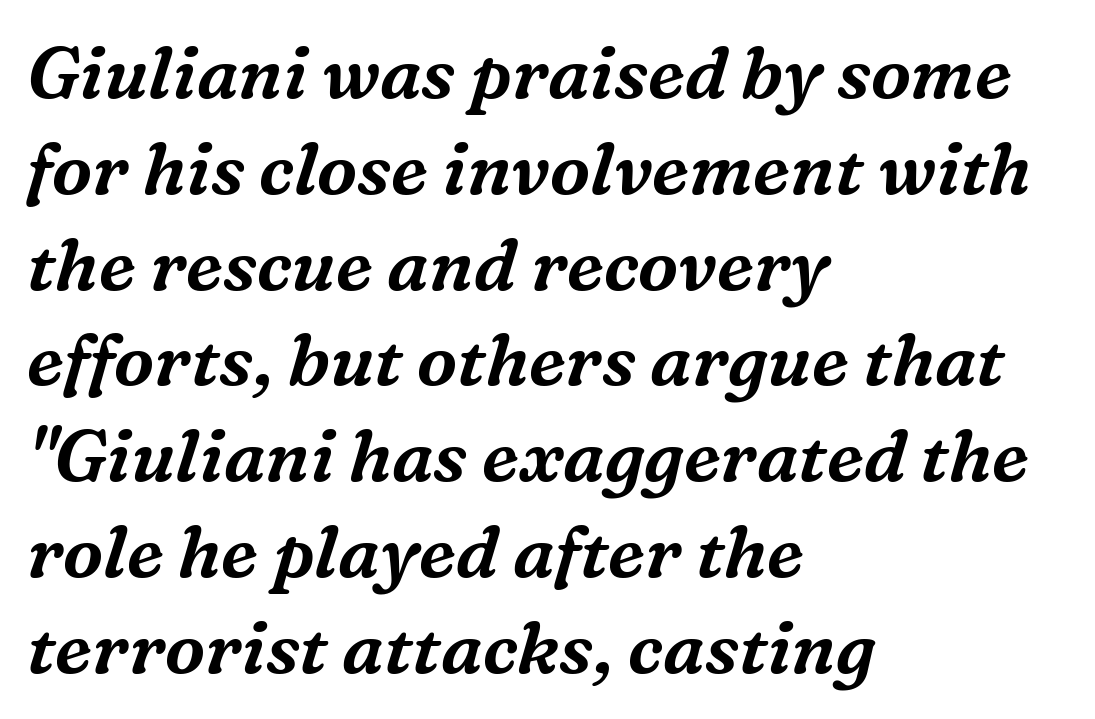
Q: Is the text italic (slanted)? A: Yes, it leans right by about 16 degrees.
Q: Is the typeface a serif or a sans-serif typeface? A: Serif.
Q: Is the text underlined? A: No.
Q: How is the paragraph aligned? A: Left-aligned.
Q: Is the spacing between letters normal or unusually wide? A: Normal.
Q: Is the spacing between lines tight, normal or loose? A: Normal.
Q: Width (condensed, normal, or wide)? A: Normal.
Q: Stroke contrast? A: Medium.
Q: x-height? A: Medium.
Q: Monospaced? A: No.
